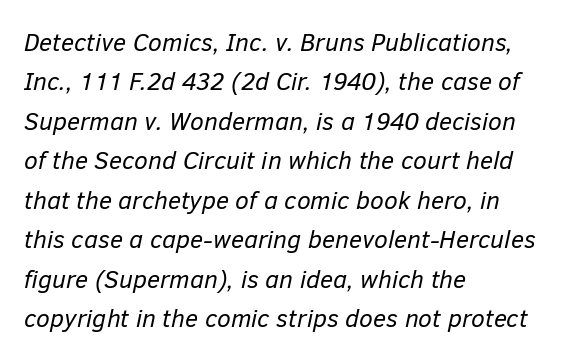
Q: Is the text bold? A: No.
Q: Is the text italic (slanted)? A: Yes, it leans right by about 12 degrees.
Q: Is the text underlined? A: No.
Q: How is the paragraph aligned? A: Left-aligned.
Q: Is the spacing between letters normal or unusually wide? A: Normal.
Q: Is the spacing between lines tight, normal or loose? A: Normal.
